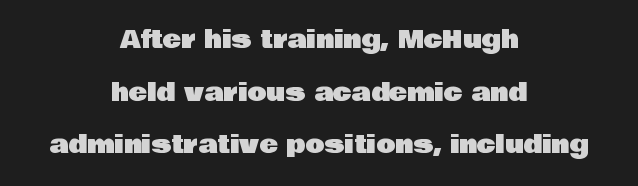
Q: Is the text italic (slanted)? A: No, it is upright.
Q: Is the text underlined? A: No.
Q: How is the paragraph aligned? A: Centered.
Q: Is the spacing between letters normal or unusually wide? A: Normal.
Q: Is the spacing between lines tight, normal or loose? A: Loose.
